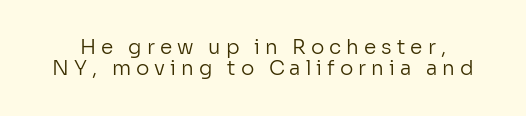
Each word looks stretched out because of the extra space between its letters. Bare-footed words on every line. Characters remain perfectly vertical along every line. Weight: not bold — regular or lighter.
